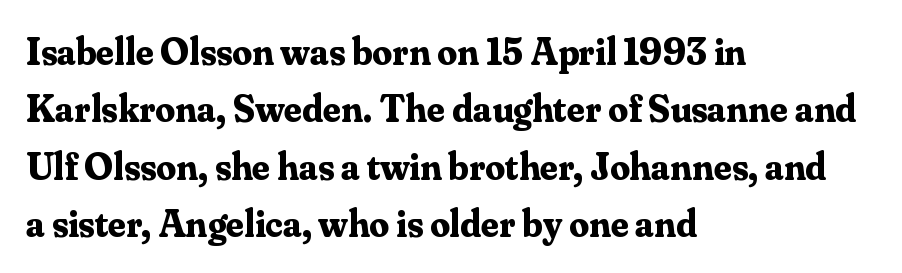
{"serif": "yes", "italic": "no", "bold": "yes", "weight": "bold", "width": "normal", "stroke_contrast": "medium", "x_height": "small", "monospaced": "no", "underline": "no", "align": "left", "line_spacing": "normal", "line_spacing_ratio": 1.47, "letter_spacing": "normal", "letter_spacing_em": 0.0, "glyph_px": 39}
